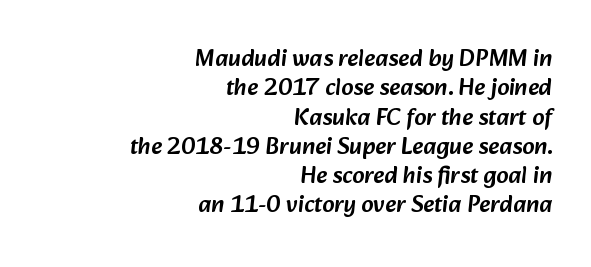
{"underline": "no", "align": "right", "line_spacing_ratio": 1.22, "letter_spacing": "normal", "letter_spacing_em": 0.0, "glyph_px": 24}
